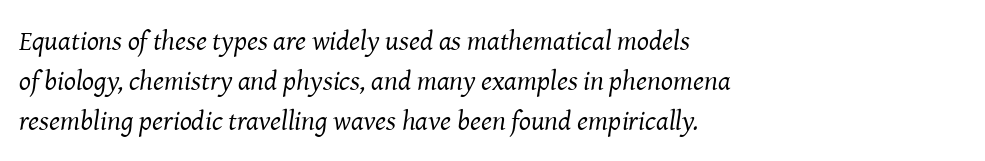
Q: Is the text bold? A: No.
Q: Is the text italic (slanted)? A: Yes, it leans right by about 8 degrees.
Q: Is the typeface a serif or a sans-serif typeface? A: Serif.
Q: Is the text underlined? A: No.
Q: How is the paragraph aligned? A: Left-aligned.
Q: Is the spacing between letters normal or unusually wide? A: Normal.
Q: Is the spacing between lines tight, normal or loose? A: Normal.
Q: Width (condensed, normal, or wide)? A: Normal.
Q: Stroke contrast? A: Medium.
Q: x-height? A: Medium.
Q: Monospaced? A: No.
